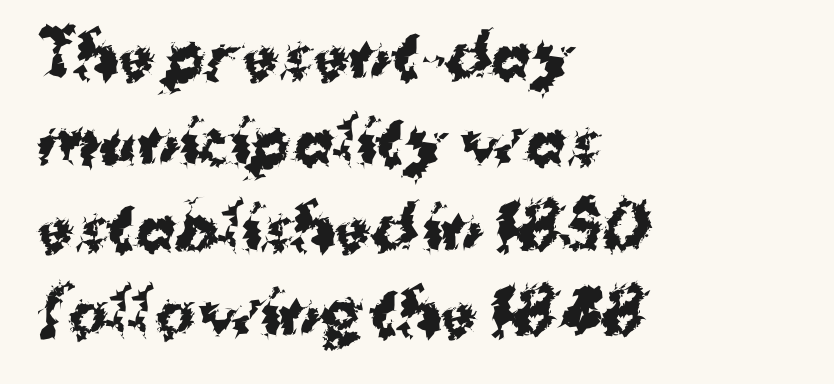
{"serif": "no", "bold": "yes", "weight": "bold", "width": "normal", "stroke_contrast": "medium", "x_height": "medium", "monospaced": "no", "underline": "no", "align": "left", "line_spacing": "normal", "line_spacing_ratio": 1.43, "letter_spacing": "normal", "letter_spacing_em": 0.0, "glyph_px": 60}
